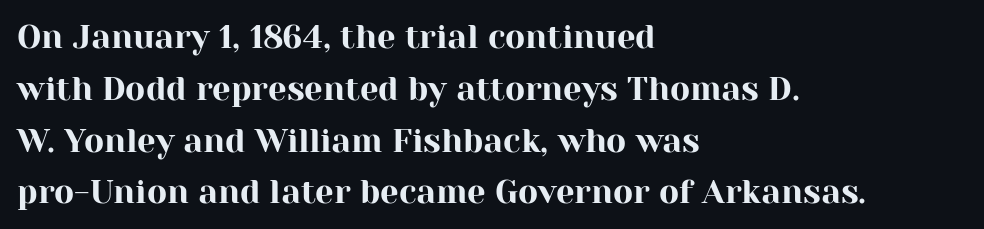
The image shows 33 px serif type, upright; set left-aligned, normal line spacing (1.57x), normal letter spacing, not underlined; high stroke contrast and a medium x-height.
